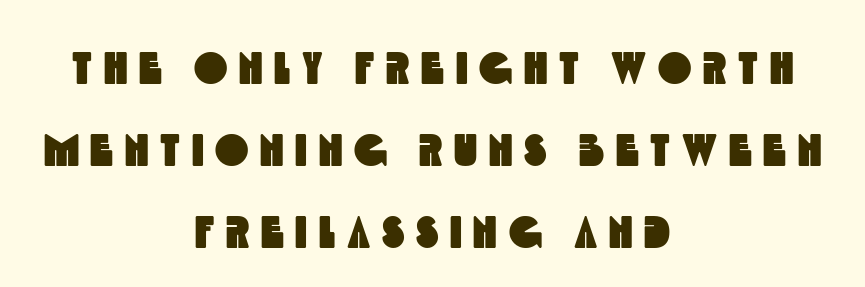
Leftover space on each line is divided equally before and after the words. Spacing between characters has been opened up far beyond the box default. Think of a printed novel: that variable character pitch is what you see here. Each row of text sits above clean, open space.
